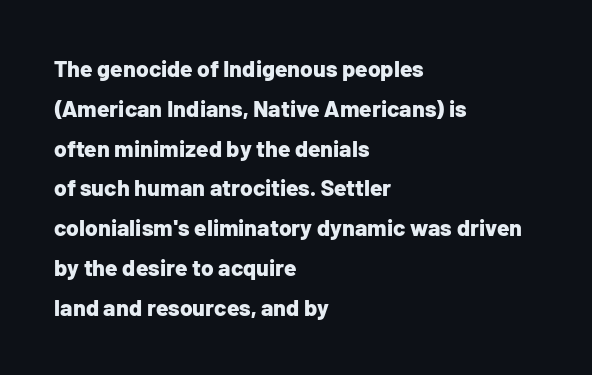
Heavy-handed strokes throughout: this text is bold. Underlining? Definitely not there. It's the straight-up-and-down kind of type. The paragraph shown leans on its left margin.
